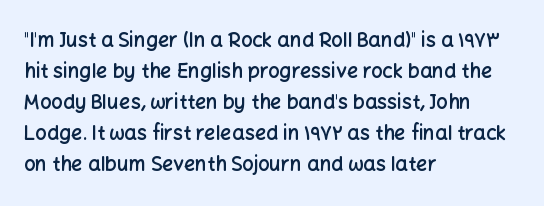
{"italic": "no", "bold": "semi", "underline": "no", "align": "left", "line_spacing": "normal", "line_spacing_ratio": 1.55, "letter_spacing": "normal", "letter_spacing_em": 0.0, "glyph_px": 20}
